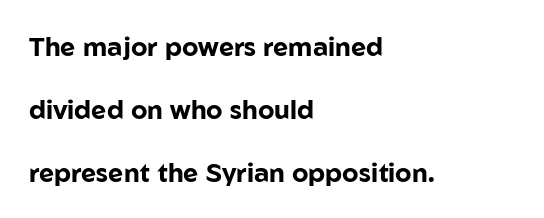
{"italic": "no", "bold": "yes", "underline": "no", "align": "left", "line_spacing": "loose", "line_spacing_ratio": 2.42, "letter_spacing": "normal", "letter_spacing_em": 0.0, "glyph_px": 26}
